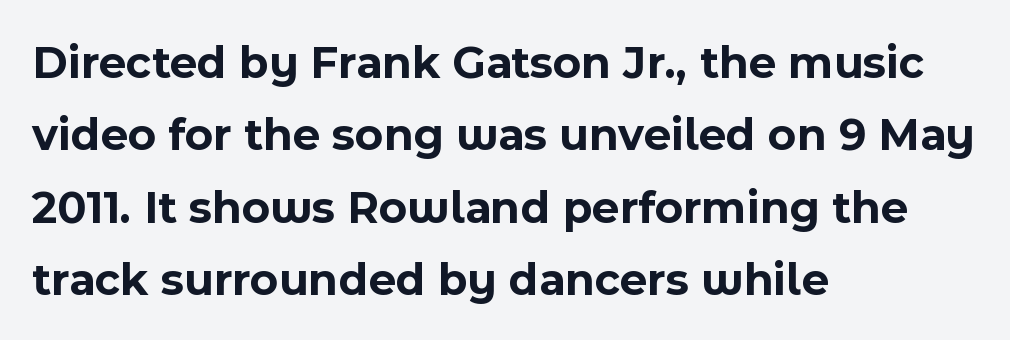
{"serif": "no", "italic": "no", "bold": "yes", "weight": "bold", "width": "normal", "x_height": "medium", "monospaced": "no", "underline": "no", "align": "left", "line_spacing": "normal", "line_spacing_ratio": 1.54, "letter_spacing": "normal", "letter_spacing_em": 0.0, "glyph_px": 47}
